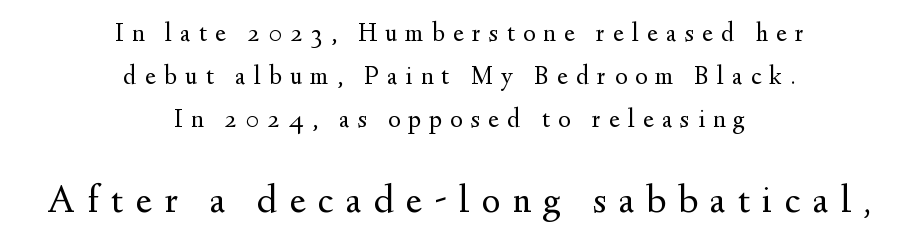
The image shows 39 px regular-weight serif type, upright; set centered, normal line spacing (1.65x), unusually wide letter spacing (+0.32 em), not underlined; the second (bottom) block is 1.5x larger; medium stroke contrast and a small x-height.
